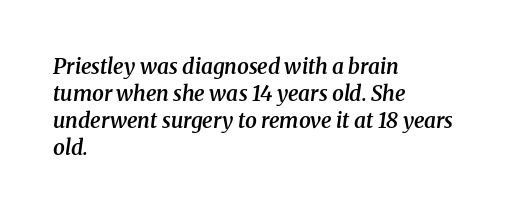
{"italic": "yes", "lean": "right", "slant_degrees": 8, "bold": "semi", "underline": "no", "align": "left", "line_spacing": "normal", "line_spacing_ratio": 1.28, "letter_spacing": "normal", "letter_spacing_em": 0.0, "glyph_px": 21}
